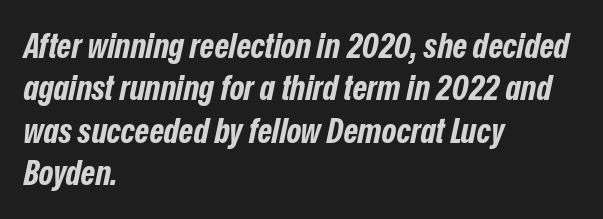
{"italic": "yes", "lean": "right", "slant_degrees": 12, "bold": "yes", "weight": "bold", "width": "condensed", "stroke_contrast": "low", "x_height": "medium", "monospaced": "no", "underline": "no", "align": "left", "line_spacing_ratio": 1.21, "letter_spacing": "normal", "letter_spacing_em": 0.0, "glyph_px": 35}
